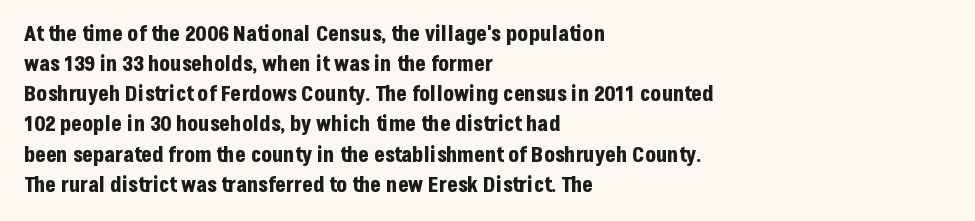
The paragraph shown leans on its left margin. This block has exactly the height ordinary leading produces. Italic: no, the glyphs are upright roman. The baseline area is clear.
